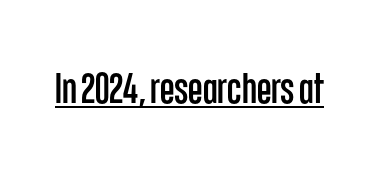
Q: Is the text italic (slanted)? A: No, it is upright.
Q: Is the typeface a serif or a sans-serif typeface? A: Sans-serif.
Q: Is the text underlined? A: Yes.
Q: Is the spacing between letters normal or unusually wide? A: Normal.
Q: Width (condensed, normal, or wide)? A: Condensed.
Q: Stroke contrast? A: Low.
Q: x-height? A: Large.
Q: Monospaced? A: No.
